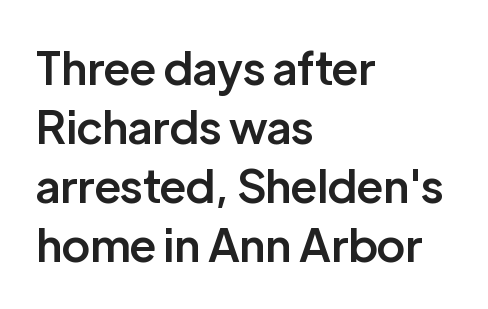
Q: Is the text bold? A: Semi-bold.
Q: Is the text italic (slanted)? A: No, it is upright.
Q: Is the typeface a serif or a sans-serif typeface? A: Sans-serif.
Q: Is the text underlined? A: No.
Q: How is the paragraph aligned? A: Left-aligned.
Q: Is the spacing between letters normal or unusually wide? A: Normal.
Q: Is the spacing between lines tight, normal or loose? A: Normal.
Q: Width (condensed, normal, or wide)? A: Normal.
Q: Stroke contrast? A: Low.
Q: x-height? A: Medium.
Q: Monospaced? A: No.
